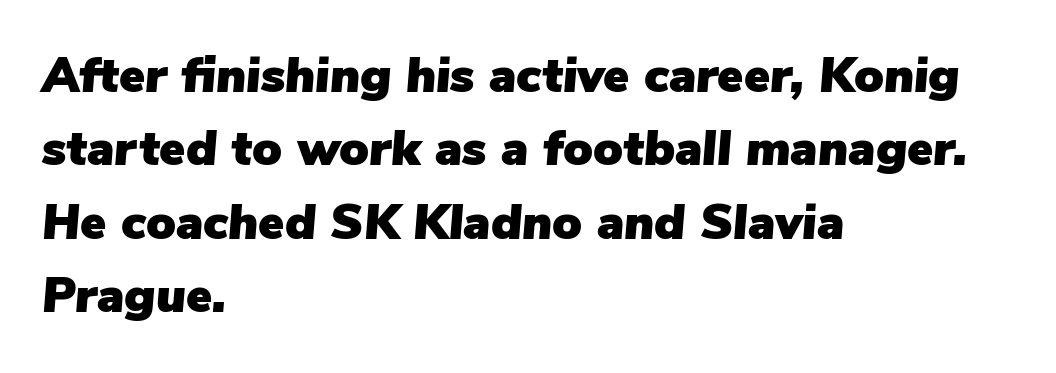
Q: Is the text italic (slanted)? A: Yes, it leans right by about 5 degrees.
Q: Is the text underlined? A: No.
Q: How is the paragraph aligned? A: Left-aligned.
Q: Is the spacing between letters normal or unusually wide? A: Normal.
Q: Is the spacing between lines tight, normal or loose? A: Normal.
Q: Width (condensed, normal, or wide)? A: Normal.
Q: Stroke contrast? A: Low.
Q: x-height? A: Medium.
Q: Monospaced? A: No.
